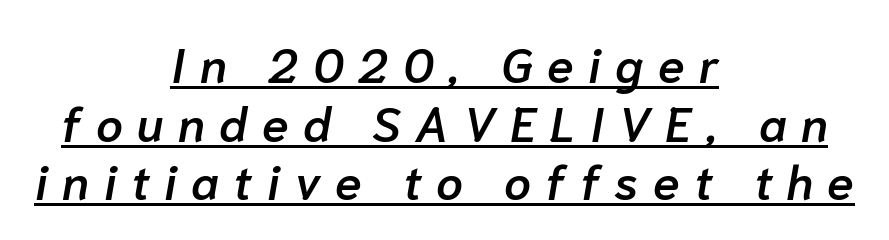
{"italic": "yes", "lean": "right", "slant_degrees": 10, "bold": "semi", "weight": "semibold", "width": "normal", "stroke_contrast": "low", "x_height": "medium", "monospaced": "no", "underline": "yes", "align": "center", "line_spacing_ratio": 1.22, "letter_spacing": "wide", "letter_spacing_em": 0.3, "glyph_px": 48}
